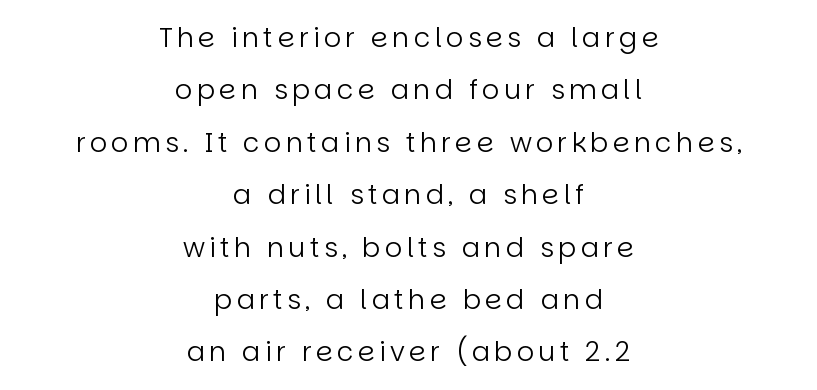
The image shows 27 px text type, upright; set centered, loose line spacing (1.94x), not underlined.
